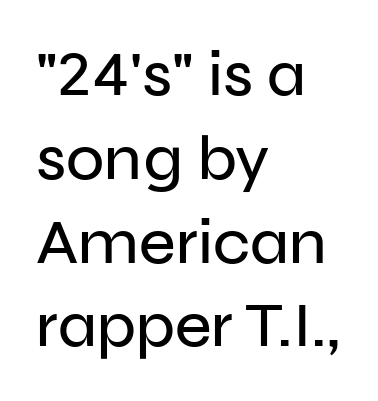
The image shows 63 px sans-serif type, upright; set left-aligned, normal line spacing (1.33x), normal letter spacing, not underlined; low stroke contrast and a medium x-height.
